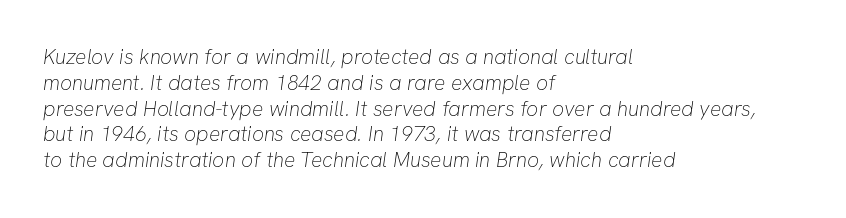
The image shows 21 px text type; set left-aligned, line spacing 1.23x, normal letter spacing, not underlined.
